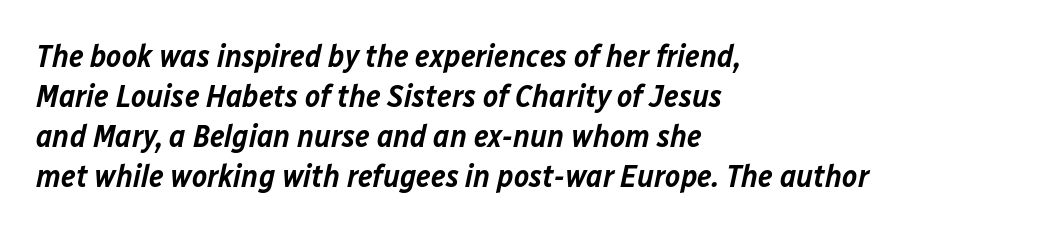
Students, observe: this is what conventionally led text looks like. Tracking value appears to be zero — textbook default spacing. It's the slanting kind of type. These lines are set flush left with a ragged right edge.
